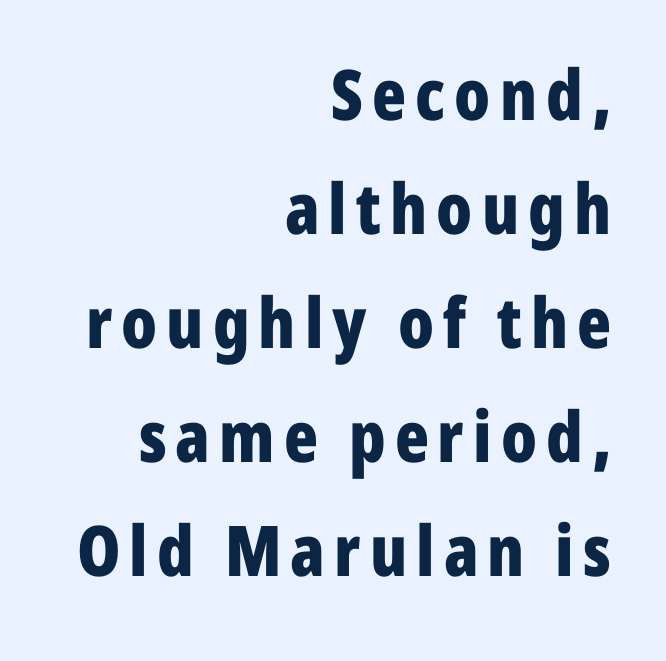
The paragraph shown leans on its right margin. You could not count columns in this text — the font is proportionally spaced. If you measured baseline to baseline, you'd find a middling distance. Typographic density is high because the face is bold. Each row of text sits above clean, open space.
